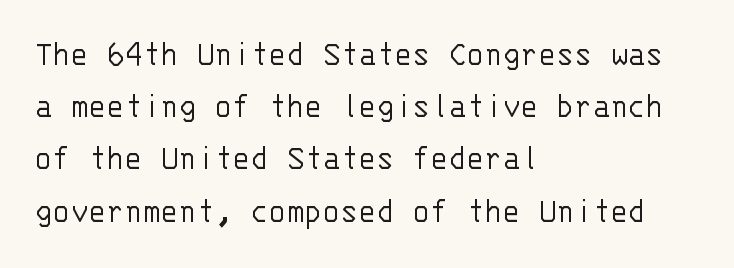
The image shows 37 px light sans-serif type, upright, monospaced; set left-aligned, normal line spacing (1.41x), normal letter spacing, not underlined; low stroke contrast and a large x-height.
